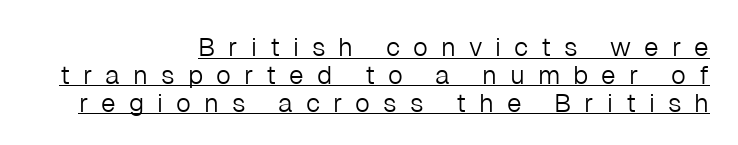
Q: Is the text bold? A: No.
Q: Is the text italic (slanted)? A: No, it is upright.
Q: Is the text underlined? A: Yes.
Q: How is the paragraph aligned? A: Right-aligned.
Q: Is the spacing between letters normal or unusually wide? A: Unusually wide.
Q: Is the spacing between lines tight, normal or loose? A: Tight.
